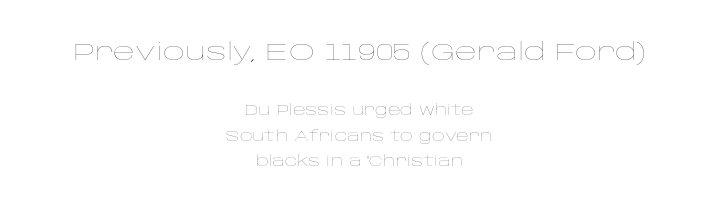
Q: Is the text bold? A: No.
Q: Is the text italic (slanted)? A: No, it is upright.
Q: Is the text underlined? A: No.
Q: How is the paragraph aligned? A: Centered.
Q: Is the spacing between letters normal or unusually wide? A: Normal.
Q: Which block of text is set in a larger size, the first (top) or the second (bottom)? A: The first (top) one.
